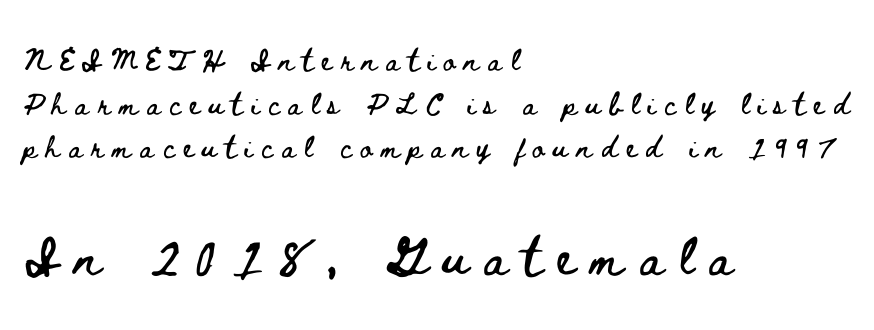
The image shows 49 px wide type; set left-aligned, normal line spacing (1.56x), unusually wide letter spacing (+0.31 em), not underlined; the second (bottom) block is 1.75x larger; low stroke contrast and a small x-height.
